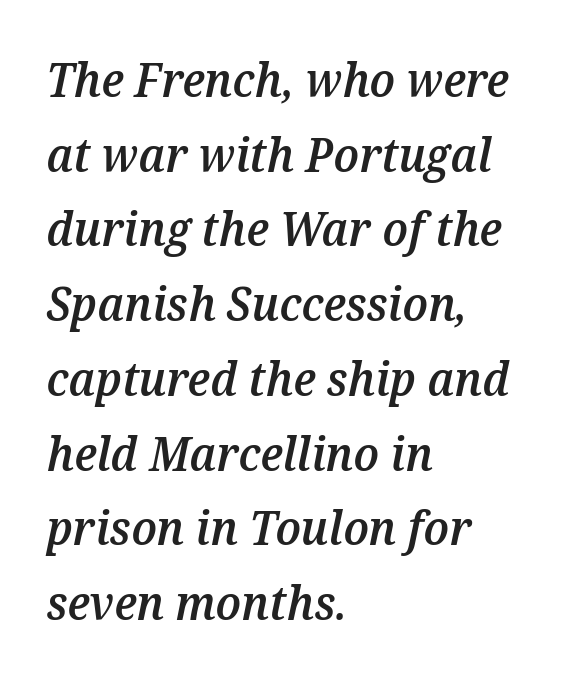
{"italic": "yes", "lean": "right", "slant_degrees": 12, "bold": "semi", "weight": "semibold", "width": "normal", "stroke_contrast": "medium", "x_height": "medium", "monospaced": "no", "underline": "no", "align": "left", "line_spacing": "normal", "line_spacing_ratio": 1.59, "letter_spacing": "normal", "letter_spacing_em": 0.0, "glyph_px": 47}
